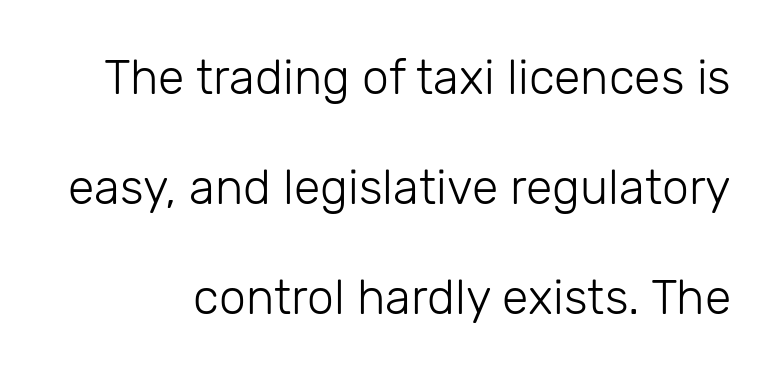
{"serif": "no", "italic": "no", "bold": "no", "weight": "light", "width": "normal", "stroke_contrast": "low", "x_height": "medium", "monospaced": "no", "underline": "no", "line_spacing": "loose", "line_spacing_ratio": 2.29, "letter_spacing": "normal", "letter_spacing_em": 0.0, "glyph_px": 48}
